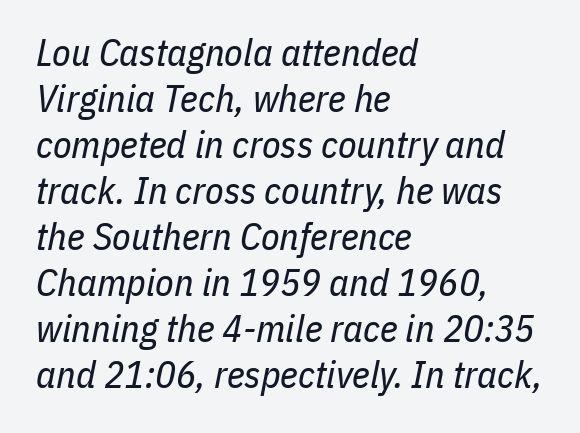
Q: Is the text bold? A: No.
Q: Is the text italic (slanted)? A: Yes, it leans right by about 11 degrees.
Q: Is the text underlined? A: No.
Q: How is the paragraph aligned? A: Left-aligned.
Q: Is the spacing between letters normal or unusually wide? A: Normal.
Q: Width (condensed, normal, or wide)? A: Condensed.
Q: Stroke contrast? A: Low.
Q: x-height? A: Medium.
Q: Monospaced? A: No.
